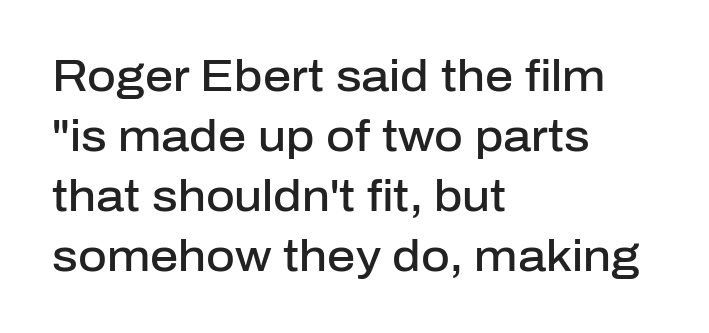
The image shows 44 px semibold sans-serif type, upright; set left-aligned, normal line spacing (1.36x), normal letter spacing, not underlined; low stroke contrast and a medium x-height.
